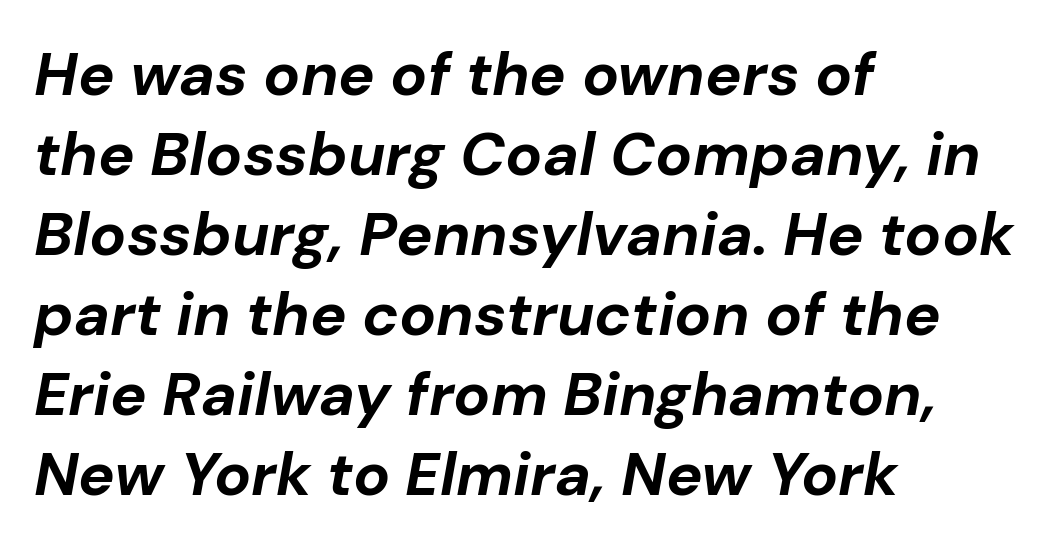
Q: Is the text bold? A: Yes.
Q: Is the text italic (slanted)? A: Yes, it leans right by about 10 degrees.
Q: Is the text underlined? A: No.
Q: How is the paragraph aligned? A: Left-aligned.
Q: Is the spacing between letters normal or unusually wide? A: Normal.
Q: Is the spacing between lines tight, normal or loose? A: Normal.
Q: Width (condensed, normal, or wide)? A: Normal.
Q: Stroke contrast? A: Low.
Q: x-height? A: Medium.
Q: Monospaced? A: No.
